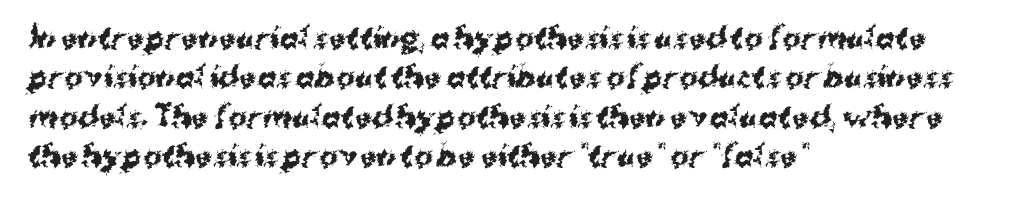
{"serif": "no", "bold": "yes", "weight": "bold", "width": "normal", "stroke_contrast": "medium", "x_height": "medium", "monospaced": "no", "underline": "no", "align": "left", "line_spacing": "normal", "line_spacing_ratio": 1.41, "letter_spacing": "normal", "letter_spacing_em": 0.0, "glyph_px": 28}
